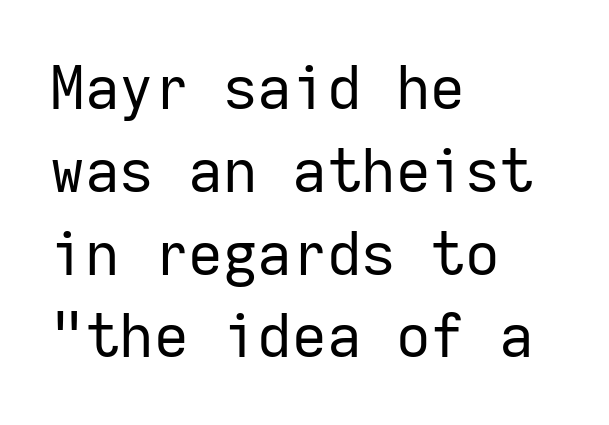
The image shows 60 px regular-weight sans-serif type, upright, monospaced; set left-aligned, normal line spacing (1.38x), normal letter spacing, not underlined; low stroke contrast and a medium x-height.
